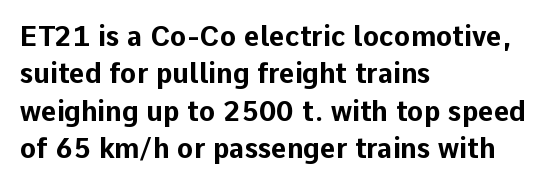
Q: Is the text bold? A: Yes.
Q: Is the text italic (slanted)? A: No, it is upright.
Q: Is the text underlined? A: No.
Q: How is the paragraph aligned? A: Left-aligned.
Q: Is the spacing between letters normal or unusually wide? A: Normal.
Q: Is the spacing between lines tight, normal or loose? A: Normal.
